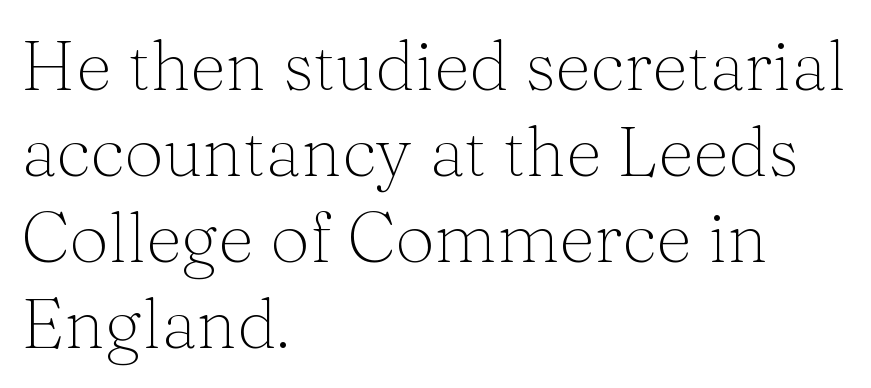
Descenders hang freely into open space. The passage shown is not bold in any degree. No italicization has been applied; the sample stays upright. These lines stack with their left ends in a neat column. This rendering leaves character spacing at its baseline value.
